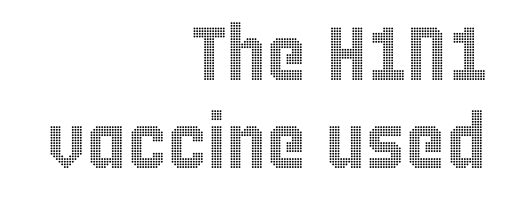
The image shows 76 px condensed type, upright; set right-aligned, line spacing 1.16x, normal letter spacing, not underlined; a large x-height.
